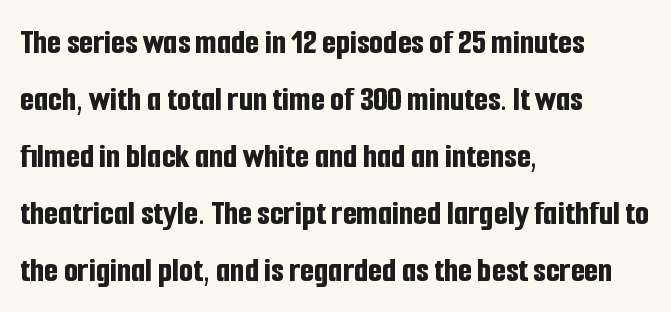
{"serif": "no", "italic": "no", "bold": "yes", "weight": "bold", "width": "condensed", "stroke_contrast": "low", "x_height": "medium", "monospaced": "no", "underline": "no", "align": "left", "line_spacing": "normal", "line_spacing_ratio": 1.58, "letter_spacing": "normal", "letter_spacing_em": 0.0, "glyph_px": 36}
